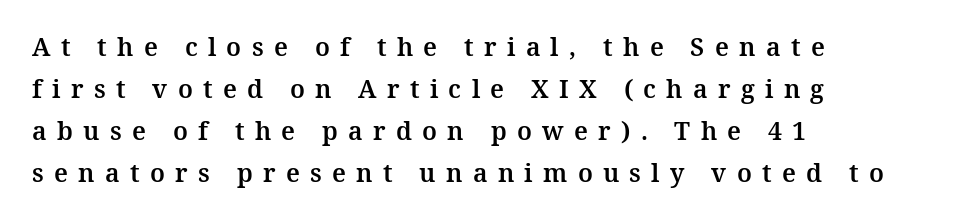
{"italic": "no", "underline": "no", "align": "left", "line_spacing": "normal", "line_spacing_ratio": 1.68, "letter_spacing": "wide", "letter_spacing_em": 0.41, "glyph_px": 25}
